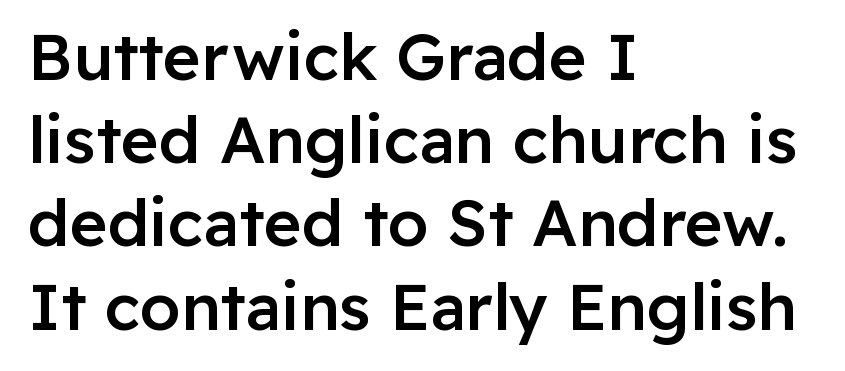
{"serif": "no", "italic": "no", "bold": "semi", "weight": "semibold", "width": "normal", "stroke_contrast": "low", "x_height": "medium", "monospaced": "no", "underline": "no", "align": "left", "line_spacing": "normal", "line_spacing_ratio": 1.28, "letter_spacing": "normal", "letter_spacing_em": 0.0, "glyph_px": 65}
